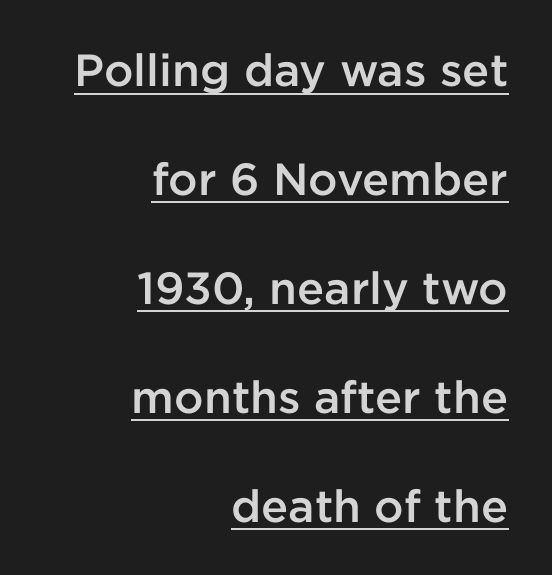
Q: Is the text bold? A: Semi-bold.
Q: Is the text italic (slanted)? A: No, it is upright.
Q: Is the typeface a serif or a sans-serif typeface? A: Sans-serif.
Q: Is the text underlined? A: Yes.
Q: How is the paragraph aligned? A: Right-aligned.
Q: Is the spacing between letters normal or unusually wide? A: Normal.
Q: Is the spacing between lines tight, normal or loose? A: Loose.
Q: Width (condensed, normal, or wide)? A: Normal.
Q: Stroke contrast? A: Low.
Q: x-height? A: Medium.
Q: Monospaced? A: No.
